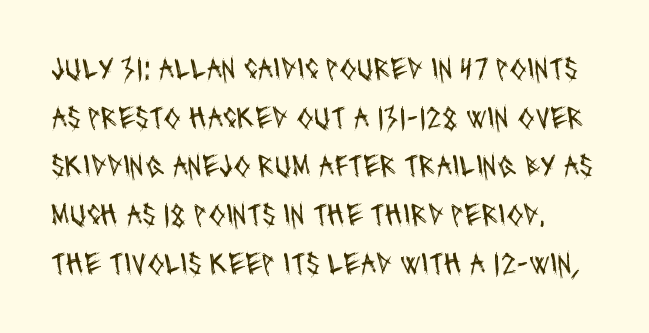
{"serif": "no", "bold": "no", "weight": "regular", "width": "condensed", "stroke_contrast": "medium", "x_height": "large", "monospaced": "no", "underline": "no", "line_spacing": "normal", "line_spacing_ratio": 1.57, "letter_spacing": "normal", "letter_spacing_em": 0.0, "glyph_px": 31}
